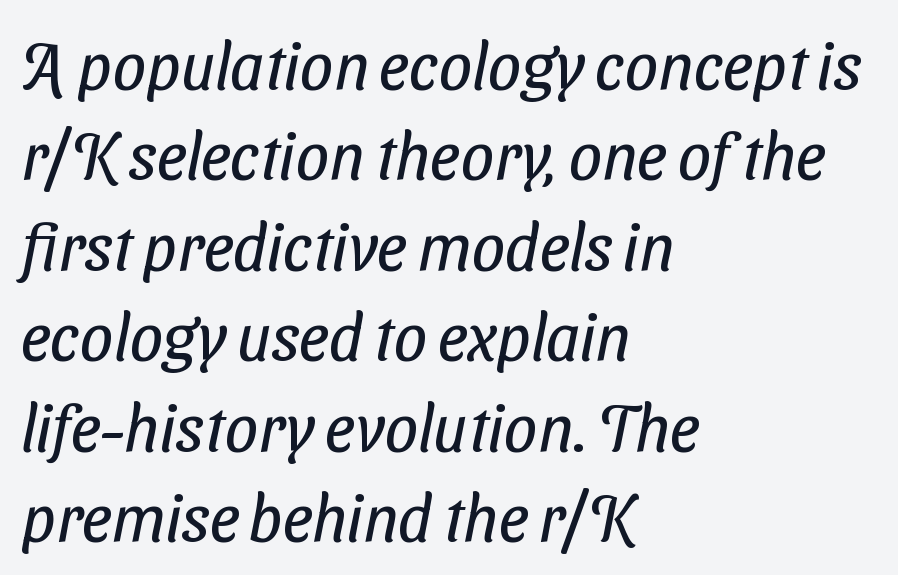
Q: Is the text bold? A: No.
Q: Is the typeface a serif or a sans-serif typeface? A: Sans-serif.
Q: Is the text underlined? A: No.
Q: How is the paragraph aligned? A: Left-aligned.
Q: Is the spacing between letters normal or unusually wide? A: Normal.
Q: Is the spacing between lines tight, normal or loose? A: Normal.
Q: Width (condensed, normal, or wide)? A: Condensed.
Q: Stroke contrast? A: Low.
Q: x-height? A: Medium.
Q: Monospaced? A: No.
